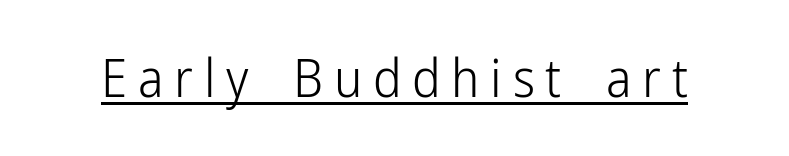
Caption: face not bold, strokes unweighted. The passage shown is underscored from start to finish. What stands out about the letter spacing? Its width — letters are far apart. In terms of letterform style, serifs are entirely absent. You could not count columns in this text — the font is proportionally spaced.
